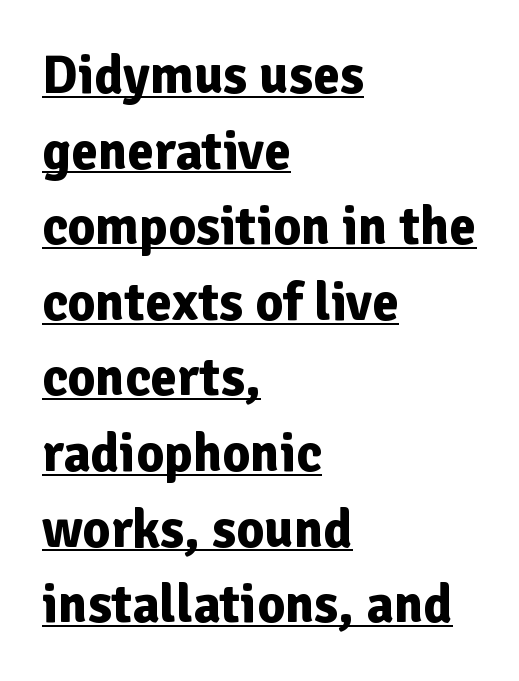
Compared with an ordinary text face, these strokes are far heavier — a full bold. Ordinary non-slanted type is in use. Each letter keeps its own natural width here, so spacing adapts to shape. Which margin do the lines hug? The left one — the right edge is uneven. These lines sit exactly where default settings would place them.
